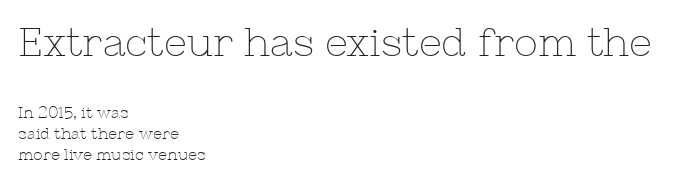
{"serif": "yes", "italic": "no", "bold": "no", "weight": "thin", "width": "normal", "stroke_contrast": "low", "x_height": "medium", "monospaced": "no", "underline": "no", "align": "left", "line_spacing": "normal", "line_spacing_ratio": 1.32, "letter_spacing": "normal", "letter_spacing_em": 0.0, "larger_block": "first", "size_ratio": 2.5, "glyph_px": 40}
